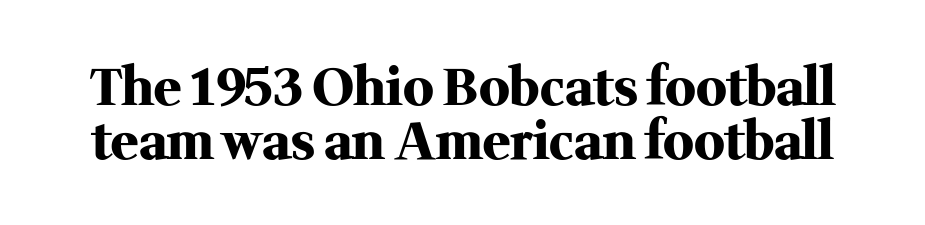
{"serif": "yes", "italic": "no", "bold": "yes", "weight": "heavy", "width": "normal", "stroke_contrast": "medium", "x_height": "medium", "monospaced": "no", "underline": "no", "line_spacing": "tight", "line_spacing_ratio": 1.05, "letter_spacing": "normal", "letter_spacing_em": 0.0, "glyph_px": 51}
